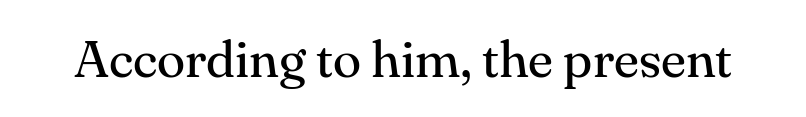
The image shows 52 px regular-weight serif type, upright; set normal letter spacing, not underlined; medium stroke contrast and a small x-height.
